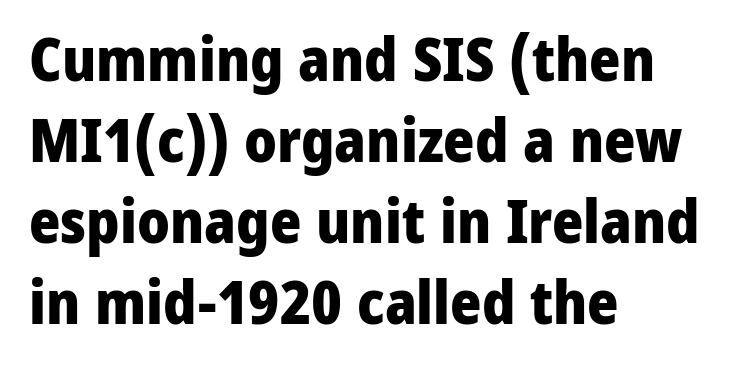
The image shows 60 px heavy sans-serif type, upright; set left-aligned, normal line spacing (1.35x), normal letter spacing, not underlined; low stroke contrast and a medium x-height.
